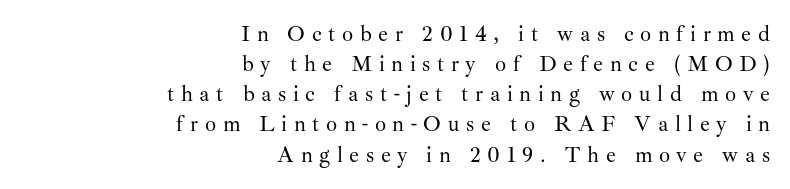
{"italic": "no", "bold": "no", "underline": "no", "align": "right", "line_spacing": "normal", "line_spacing_ratio": 1.37, "letter_spacing": "wide", "letter_spacing_em": 0.3, "glyph_px": 22}
